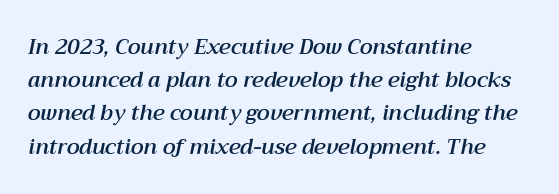
The image shows 21 px text type, italic (leaning right); set left-aligned, normal line spacing (1.58x), normal letter spacing, not underlined.
